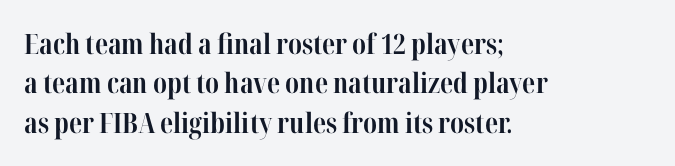
The image shows 28 px bold, condensed serif type, upright; set left-aligned, normal line spacing (1.41x), normal letter spacing, not underlined; high stroke contrast and a medium x-height.
